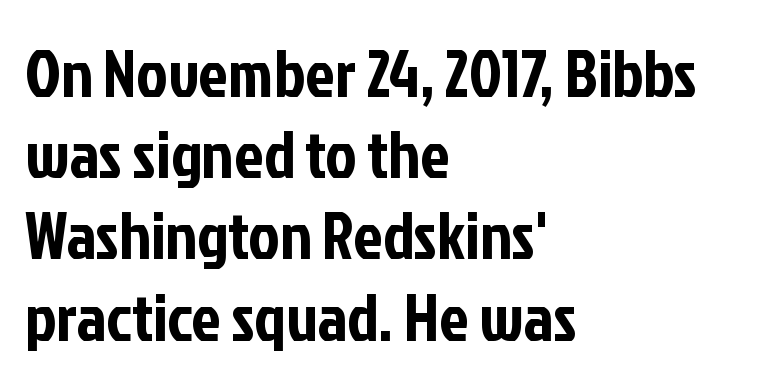
The image shows 66 px condensed sans-serif type, upright; set left-aligned, line spacing 1.23x, normal letter spacing, not underlined; low stroke contrast and a medium x-height.
